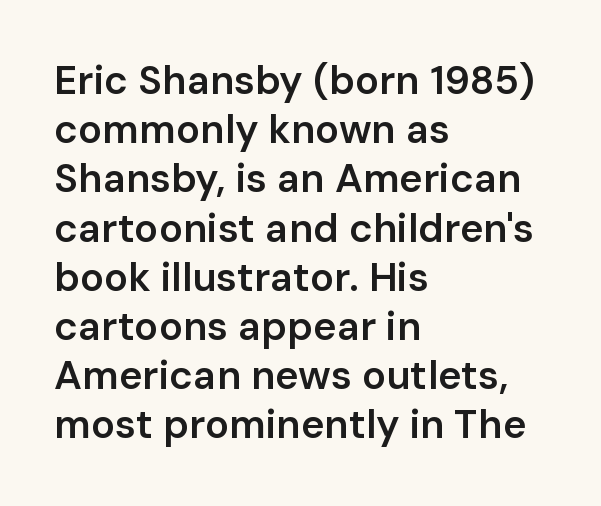
Q: Is the text bold? A: Semi-bold.
Q: Is the text italic (slanted)? A: No, it is upright.
Q: Is the typeface a serif or a sans-serif typeface? A: Sans-serif.
Q: Is the text underlined? A: No.
Q: How is the paragraph aligned? A: Left-aligned.
Q: Is the spacing between letters normal or unusually wide? A: Normal.
Q: Width (condensed, normal, or wide)? A: Normal.
Q: Stroke contrast? A: Low.
Q: x-height? A: Medium.
Q: Monospaced? A: No.
